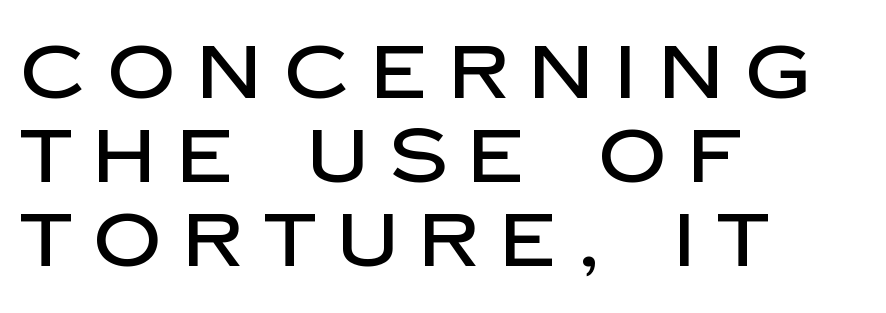
The image shows 75 px sans-serif type, upright; set left-aligned, tight line spacing (1.12x), unusually wide letter spacing (+0.29 em), not underlined; low stroke contrast and a large x-height.
